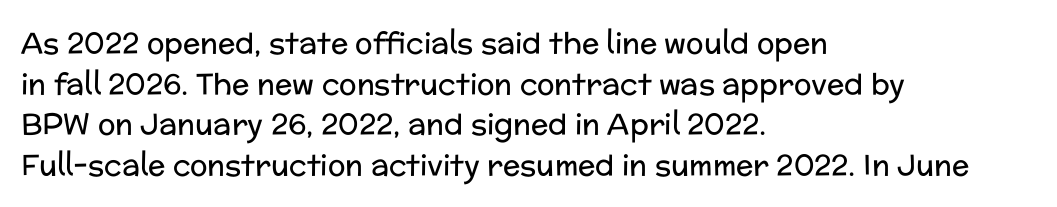
{"serif": "no", "italic": "no", "bold": "no", "weight": "regular", "width": "normal", "stroke_contrast": "low", "x_height": "medium", "monospaced": "no", "underline": "no", "align": "left", "line_spacing": "normal", "line_spacing_ratio": 1.4, "letter_spacing": "normal", "letter_spacing_em": 0.0, "glyph_px": 29}
